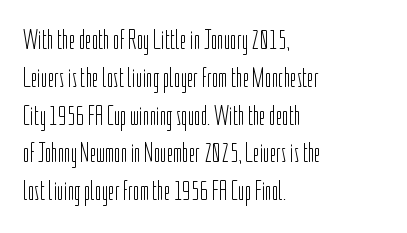
These lines are rendered in a variable-pitch font. The lettering stays uniformly vertical, giving the passage a roman look. Compared with typical paragraphs, the rows here are spaced about the same. Tracking here is standard; glyphs follow each other at the usual distance. The passage is arranged the way most books set body copy — flush left.
